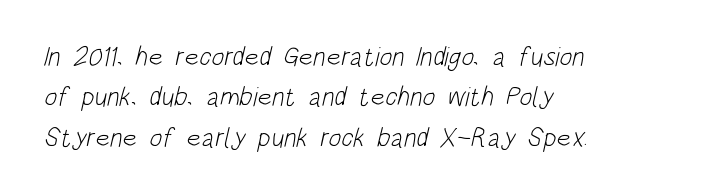
The weight tops out at a normal text grade. The setting favours the left margin, as ordinary paragraphs usually do. The passage shown is not underscored anywhere. Observe the ordinary spacing: letters are neighbours, not strangers.
